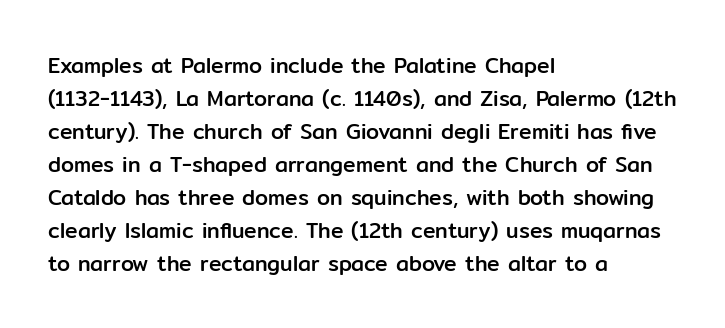
The image shows 21 px text type, upright; set left-aligned, normal line spacing (1.57x), normal letter spacing, not underlined.
